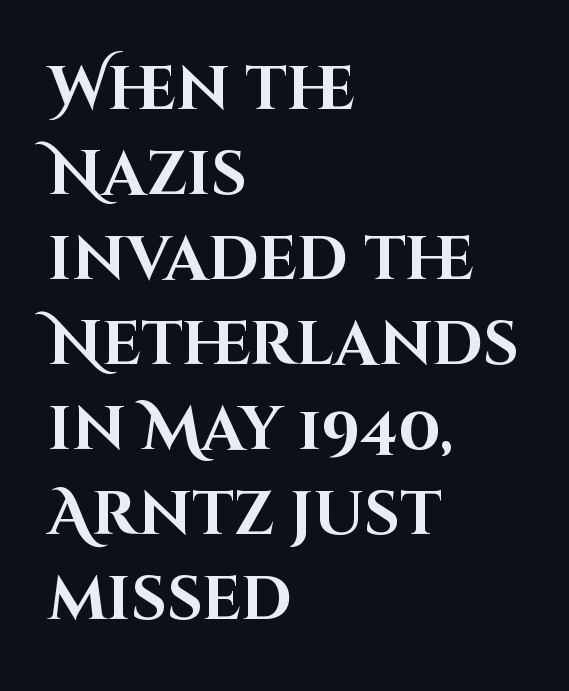
The image shows 62 px bold sans-serif type, upright; set left-aligned, normal line spacing (1.37x), normal letter spacing, not underlined; high stroke contrast and a large x-height.
